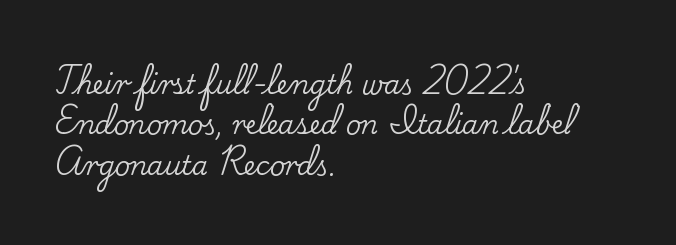
The image shows 26 px text type; set left-aligned, normal line spacing (1.55x), normal letter spacing, not underlined.
